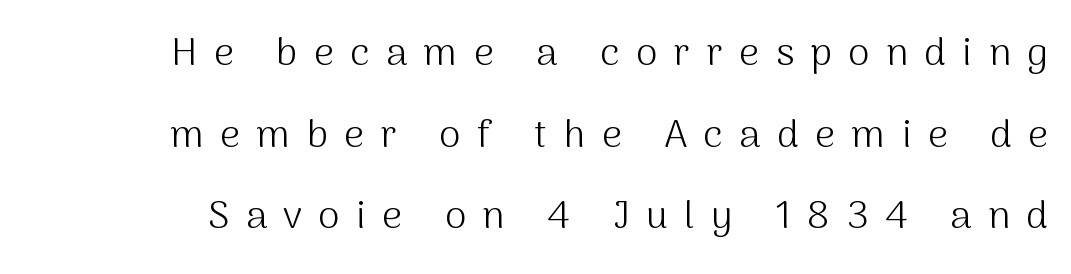
Q: Is the text bold? A: No.
Q: Is the text italic (slanted)? A: No, it is upright.
Q: Is the typeface a serif or a sans-serif typeface? A: Sans-serif.
Q: Is the text underlined? A: No.
Q: Is the spacing between letters normal or unusually wide? A: Unusually wide.
Q: Is the spacing between lines tight, normal or loose? A: Loose.
Q: Width (condensed, normal, or wide)? A: Normal.
Q: Stroke contrast? A: Medium.
Q: x-height? A: Medium.
Q: Monospaced? A: No.
